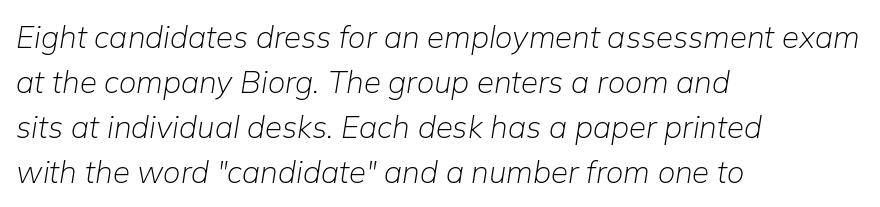
Q: Is the text bold? A: No.
Q: Is the text italic (slanted)? A: Yes, it leans right by about 9 degrees.
Q: Is the text underlined? A: No.
Q: How is the paragraph aligned? A: Left-aligned.
Q: Is the spacing between letters normal or unusually wide? A: Normal.
Q: Is the spacing between lines tight, normal or loose? A: Normal.
Q: Width (condensed, normal, or wide)? A: Normal.
Q: Stroke contrast? A: Low.
Q: x-height? A: Medium.
Q: Monospaced? A: No.
